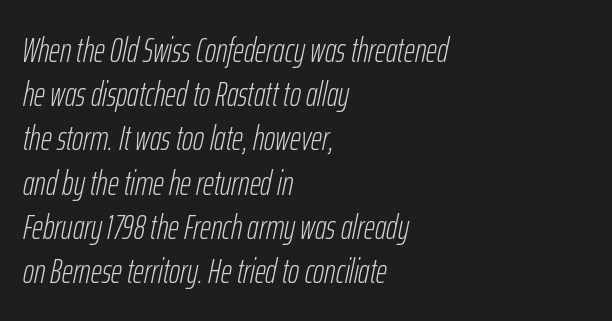
The image shows 34 px light, condensed type, italic (leaning right); set left-aligned, normal line spacing (1.3x), normal letter spacing, not underlined; low stroke contrast and a medium x-height.
